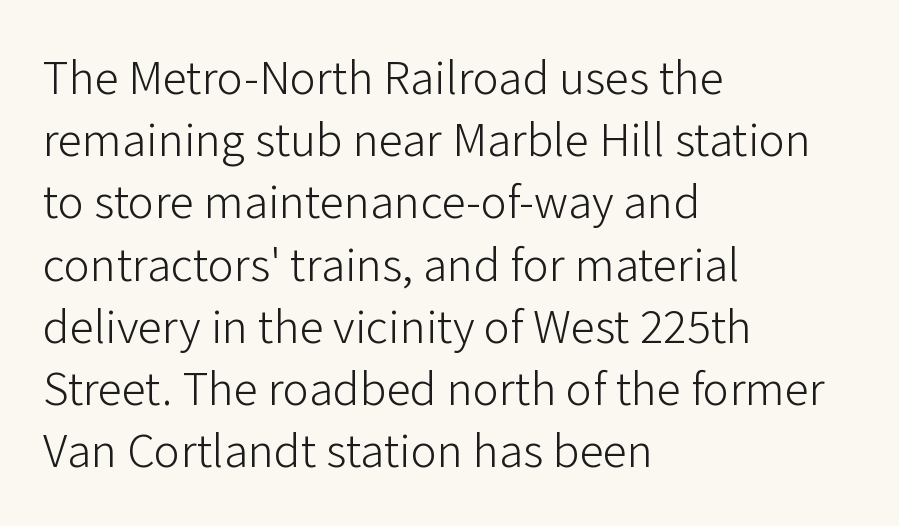
Q: Is the text bold? A: No.
Q: Is the text italic (slanted)? A: No, it is upright.
Q: Is the typeface a serif or a sans-serif typeface? A: Sans-serif.
Q: Is the text underlined? A: No.
Q: How is the paragraph aligned? A: Left-aligned.
Q: Is the spacing between letters normal or unusually wide? A: Normal.
Q: Is the spacing between lines tight, normal or loose? A: Normal.
Q: Width (condensed, normal, or wide)? A: Normal.
Q: Stroke contrast? A: Low.
Q: x-height? A: Medium.
Q: Monospaced? A: No.
